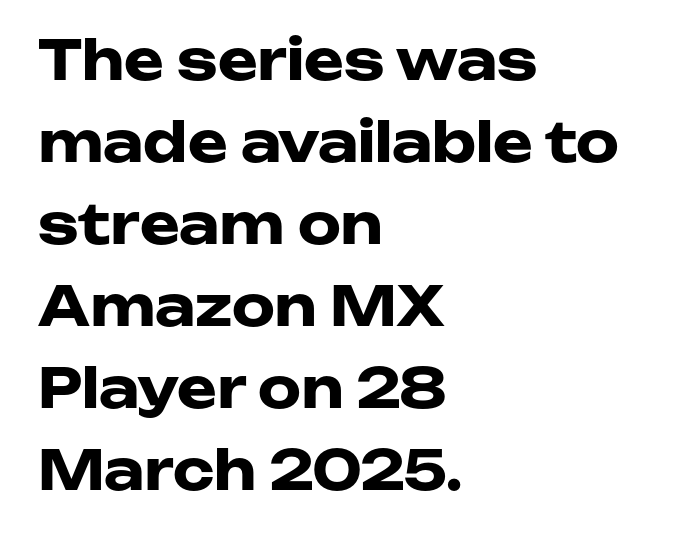
Q: Is the text bold? A: Yes.
Q: Is the text italic (slanted)? A: No, it is upright.
Q: Is the typeface a serif or a sans-serif typeface? A: Sans-serif.
Q: Is the text underlined? A: No.
Q: How is the paragraph aligned? A: Left-aligned.
Q: Is the spacing between letters normal or unusually wide? A: Normal.
Q: Is the spacing between lines tight, normal or loose? A: Normal.
Q: Width (condensed, normal, or wide)? A: Wide.
Q: Stroke contrast? A: Low.
Q: x-height? A: Medium.
Q: Monospaced? A: No.
